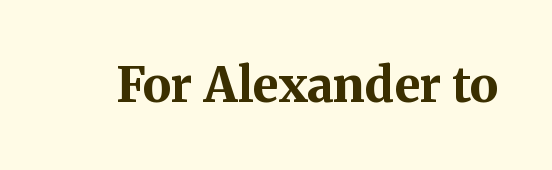
{"serif": "yes", "italic": "no", "bold": "yes", "weight": "bold", "width": "normal", "stroke_contrast": "medium", "x_height": "medium", "monospaced": "no", "underline": "no", "letter_spacing": "normal", "letter_spacing_em": 0.0, "glyph_px": 48}
